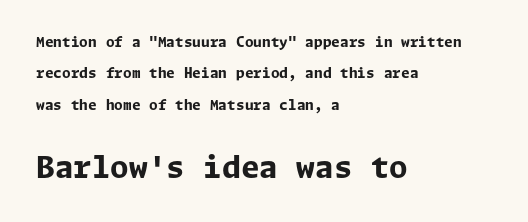
The image shows 30 px bold sans-serif type, upright; set left-aligned, loose line spacing (2.25x), normal letter spacing, not underlined; the second (bottom) block is 2.14x larger; low stroke contrast and a medium x-height.
